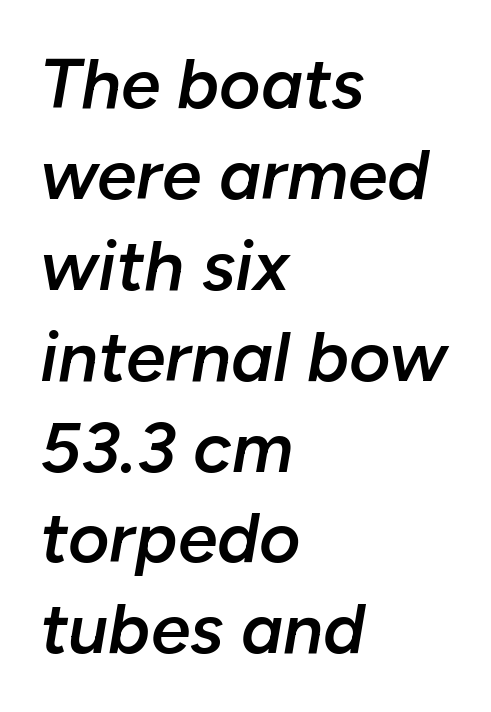
Weight: semibold (demi). The lines sit at an ordinary, default distance from one another. The space beneath each line is pristine and unruled. Is the type slanted? Yes — the strokes lean at a clear angle. You could not count columns in this text — the font is proportionally spaced.
